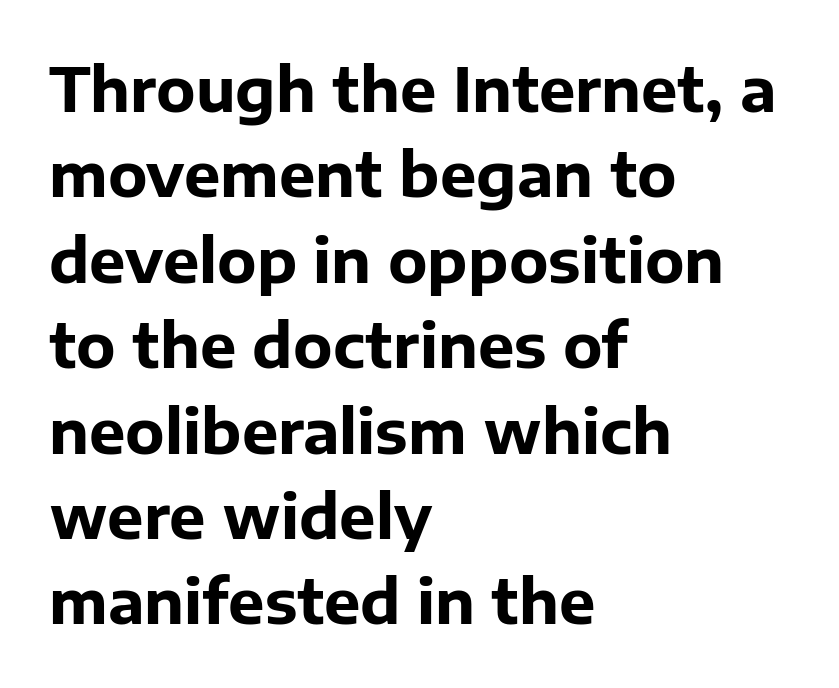
Interline gaps are of average width in this sample. The face used here is proportionally spaced, like ordinary book or web type. Stroke terminals: plain, sans-serif. A typesetter would mark this as roman, not italic. Unmarked baselines from the first word to the last.
